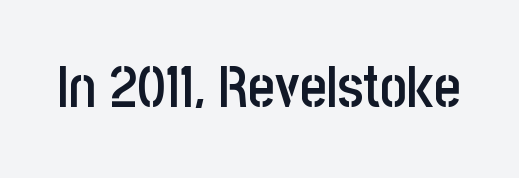
Q: Is the text bold? A: Semi-bold.
Q: Is the text italic (slanted)? A: No, it is upright.
Q: Is the typeface a serif or a sans-serif typeface? A: Sans-serif.
Q: Is the text underlined? A: No.
Q: Is the spacing between letters normal or unusually wide? A: Normal.
Q: Width (condensed, normal, or wide)? A: Condensed.
Q: Stroke contrast? A: Low.
Q: x-height? A: Large.
Q: Monospaced? A: No.
